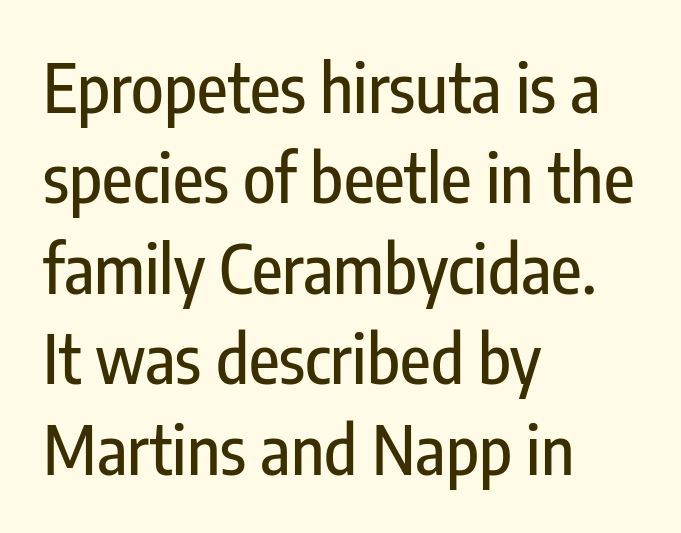
Regarding leading, the lines here are spaced in the standard way. Here the designer chose a conventional face with non-uniform glyph widths. These lines stack with their left ends in a neat column. This is roman type, the default non-slanted kind. The glyphs are unaccompanied by any horizontal stroke below them.
